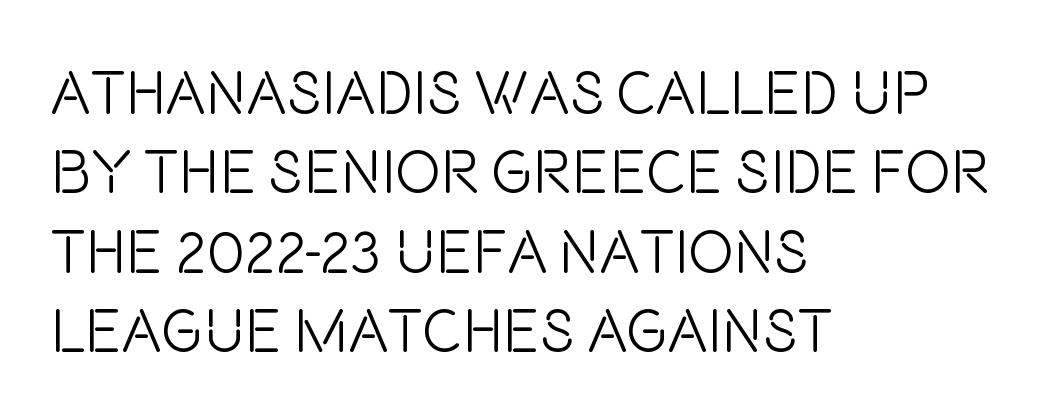
Q: Is the text bold? A: No.
Q: Is the text italic (slanted)? A: No, it is upright.
Q: Is the typeface a serif or a sans-serif typeface? A: Sans-serif.
Q: Is the text underlined? A: No.
Q: How is the paragraph aligned? A: Left-aligned.
Q: Is the spacing between letters normal or unusually wide? A: Normal.
Q: Is the spacing between lines tight, normal or loose? A: Normal.
Q: Width (condensed, normal, or wide)? A: Condensed.
Q: Stroke contrast? A: Low.
Q: x-height? A: Large.
Q: Monospaced? A: No.
